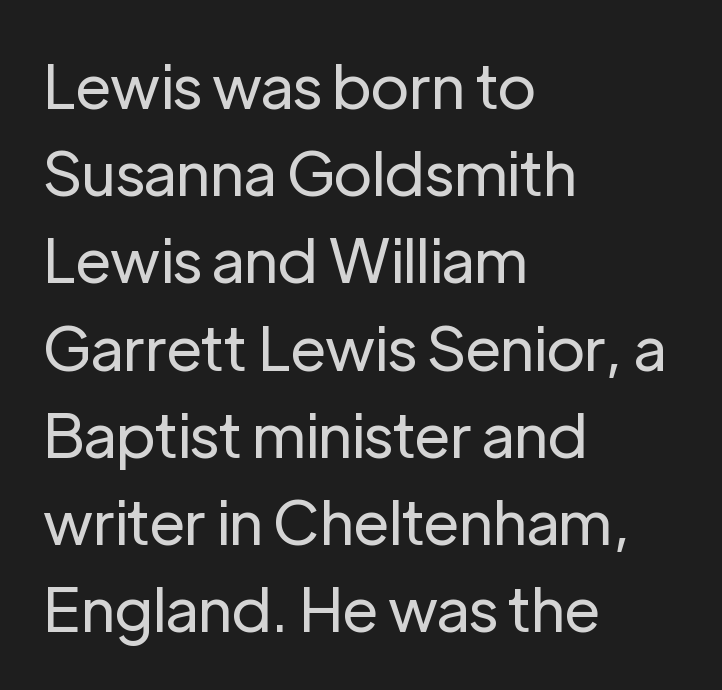
{"serif": "no", "italic": "no", "bold": "no", "weight": "regular", "width": "normal", "stroke_contrast": "low", "x_height": "medium", "monospaced": "no", "underline": "no", "align": "left", "line_spacing": "normal", "line_spacing_ratio": 1.43, "letter_spacing": "normal", "letter_spacing_em": 0.0, "glyph_px": 61}
